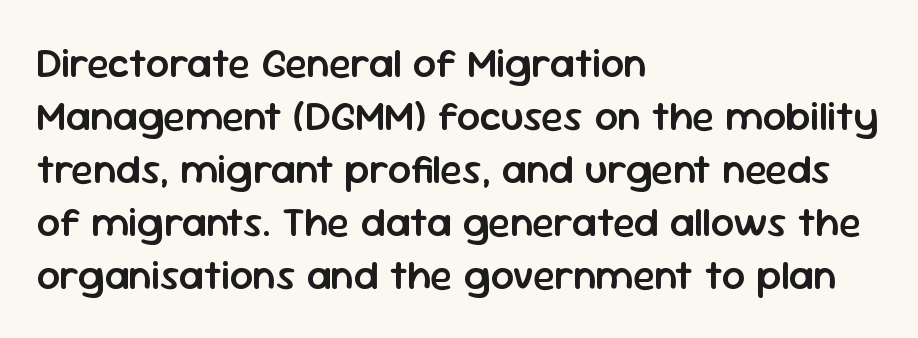
Proportional: the letters do not fall into vertical columns. The designer left line spacing at the default. The rendering keeps characters at their native spacing. A classic flush-left, rag-right setting is used for this passage.
